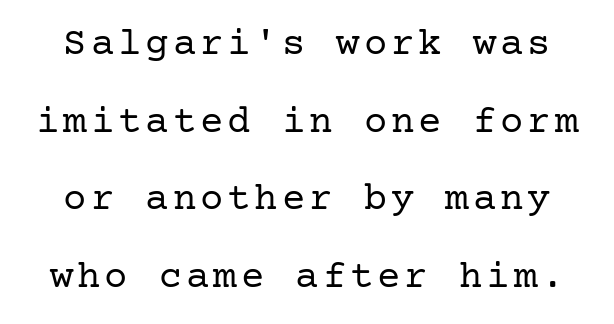
{"serif": "yes", "italic": "no", "bold": "no", "weight": "regular", "width": "normal", "stroke_contrast": "low", "x_height": "medium", "underline": "no", "line_spacing": "loose", "line_spacing_ratio": 1.99, "glyph_px": 39}
